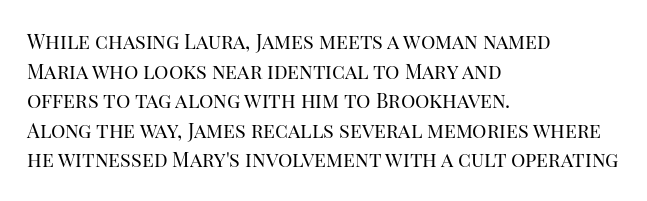
{"italic": "no", "bold": "no", "underline": "no", "align": "left", "line_spacing": "normal", "line_spacing_ratio": 1.48, "letter_spacing": "normal", "letter_spacing_em": 0.0, "glyph_px": 20}
